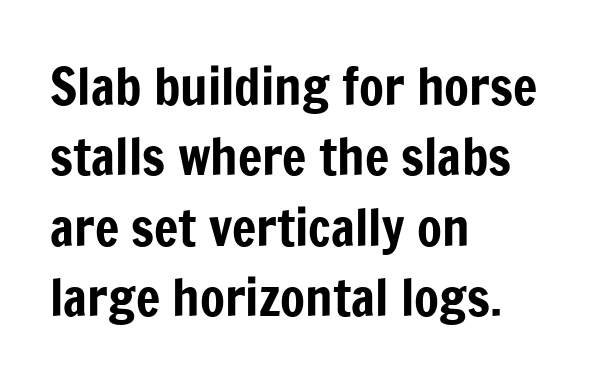
{"serif": "no", "italic": "no", "width": "condensed", "stroke_contrast": "low", "x_height": "medium", "monospaced": "no", "underline": "no", "align": "left", "line_spacing": "normal", "line_spacing_ratio": 1.38, "letter_spacing": "normal", "letter_spacing_em": 0.0, "glyph_px": 51}
